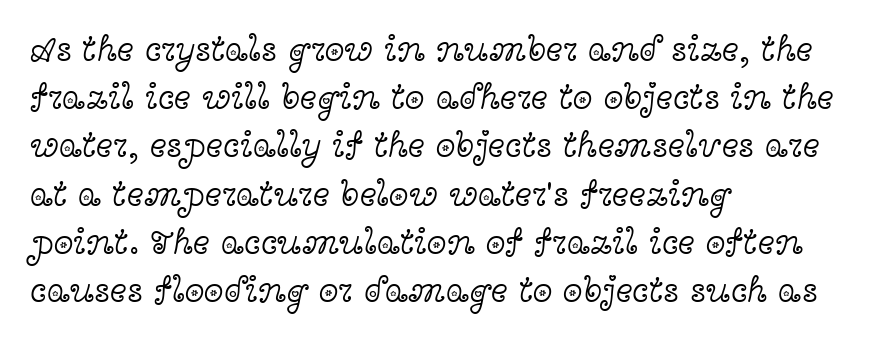
Descenders hang freely into open space. Compared with a centered layout, this one pins lines to the left instead. Tracking value appears to be zero — textbook default spacing. This sample uses a serif face. This sample has the flowing, uneven cadence of proportional lettering. Summary of weight: not heavy and not bold.
